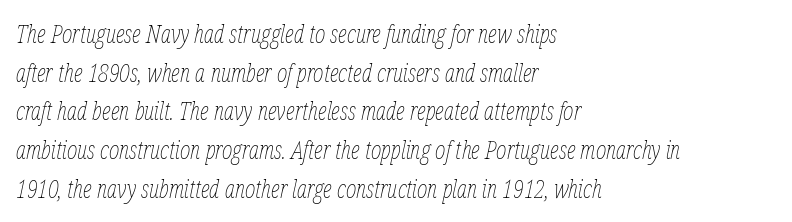
Look at the tracking — it's just the regular setting, nothing added. Yep, that's italic — everything's leaning. In CSS terms this would be text-align: left. The area under the type is left untouched. Is the type heavy? It reads as light-to-regular instead. Regular leading.
